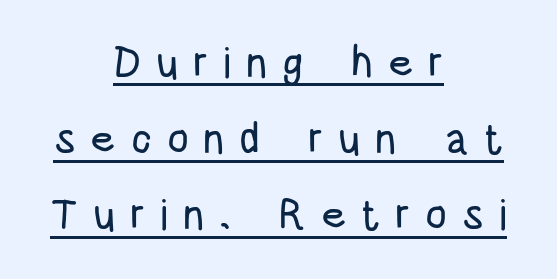
In designer terms, the underline attribute is active on this setting. Each letter keeps its own natural width here, so spacing adapts to shape. This rendering uses center alignment, leaving both contours irregular but symmetric. The face used here is a sans, in the tradition of grotesques and geometrics. Notice how the stems are strictly vertical — no italics here. Look at the tracking — it's clearly loosened, letters drifting apart.
